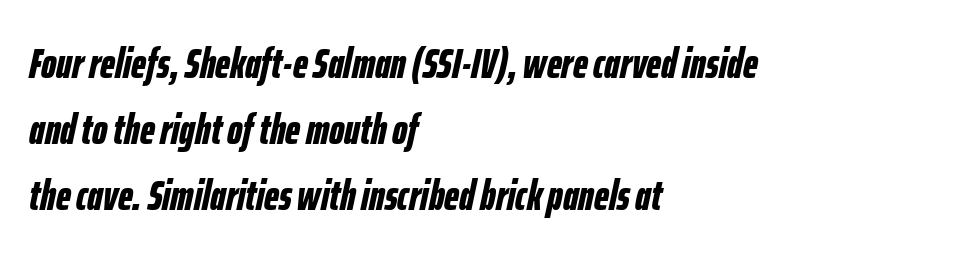
Standard letterfit; no display-style spreading of the glyphs. These lines are rendered in a variable-pitch font. The text carries the slant typical of an italic or oblique font. Students, this is bold: see how much ink each stroke carries. Honestly, there is no underline to notice here at all. Horizontally, the lines are justified to the leading edge only.
